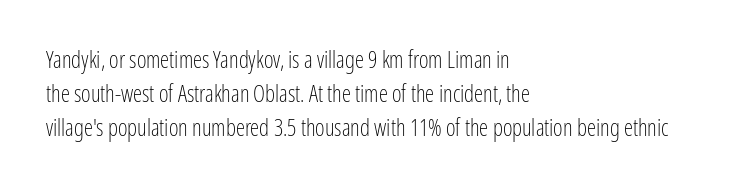
{"italic": "no", "bold": "no", "underline": "no", "align": "left", "line_spacing": "normal", "line_spacing_ratio": 1.48, "letter_spacing": "normal", "letter_spacing_em": 0.0, "glyph_px": 23}
